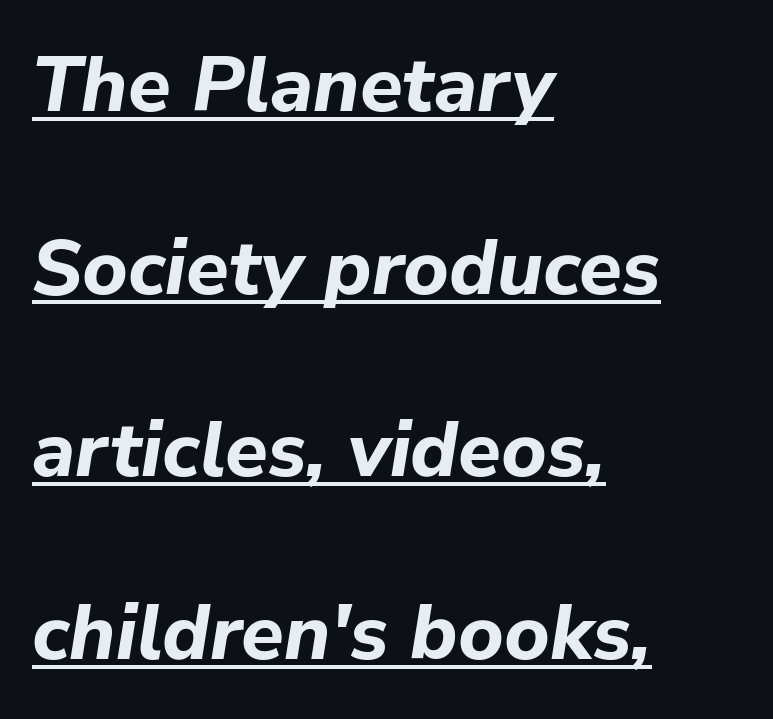
{"italic": "yes", "lean": "right", "slant_degrees": 9, "bold": "yes", "weight": "bold", "width": "normal", "stroke_contrast": "low", "x_height": "medium", "monospaced": "no", "underline": "yes", "align": "left", "line_spacing": "loose", "line_spacing_ratio": 2.34, "letter_spacing": "normal", "letter_spacing_em": 0.0, "glyph_px": 78}
